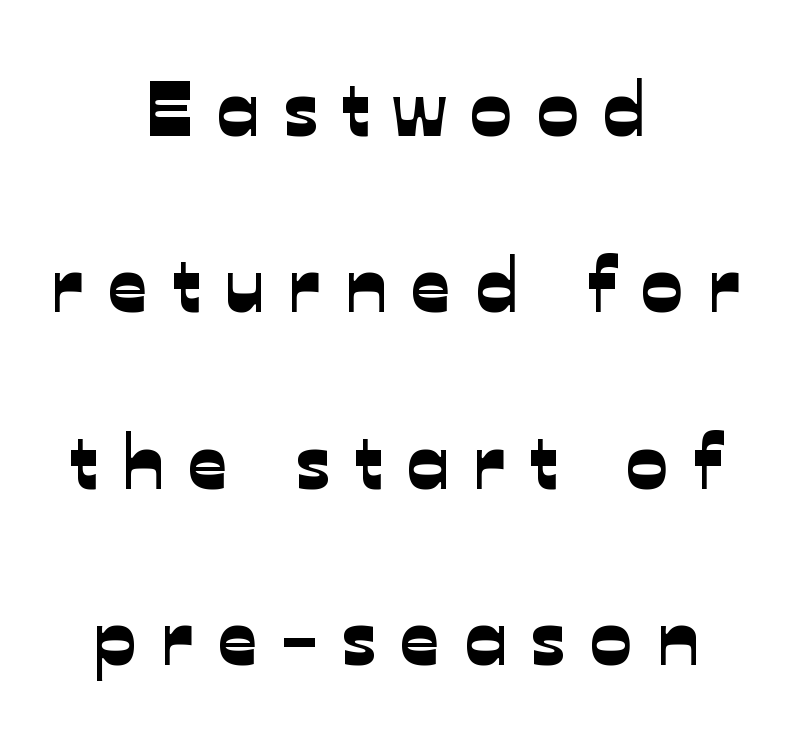
The rendering uses a large line-height, opening up the rows. A typesetter would call this proportional, since set widths differ per character. The typeface chosen for these lines omits serifs. Glance below the letters and you will spot only blank space. The lines in this sample share a center point and differ in where they start and stop. Characters follow at a spacing far wider than the type designer built in.
